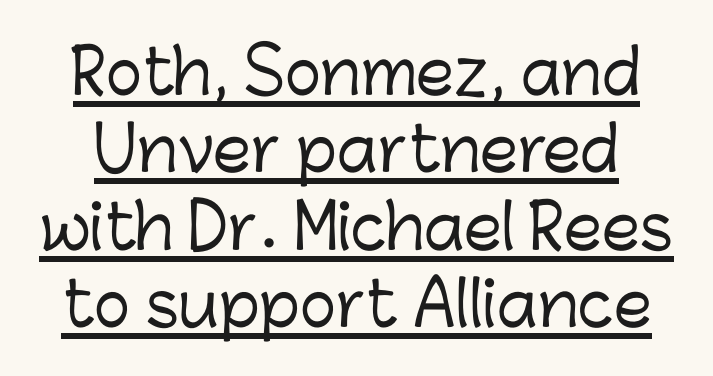
Is the letter spacing exaggerated? No — it looks like the ordinary default. Spacing verdict: proportional, widths tailored to each character. Observe the absence of serifs on each vertical stroke in this sample. Leading matches the norm, producing a regular column. Glance below the letters and you will spot a drawn line. When letters stand straight like this, we call the style roman or upright.
